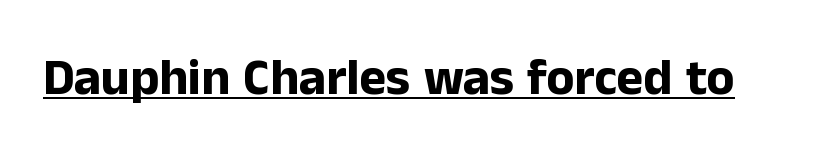
{"serif": "no", "italic": "no", "bold": "yes", "weight": "bold", "width": "normal", "stroke_contrast": "low", "x_height": "medium", "monospaced": "no", "underline": "yes", "letter_spacing": "normal", "letter_spacing_em": 0.0, "glyph_px": 51}
